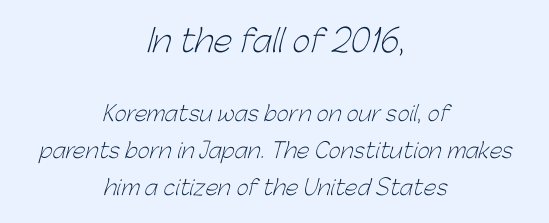
The typeface chosen for these lines omits serifs. Only glyphs here, with clear space below each row. The passage shown is typed in a proportional face where columns would drift. The weight tops out at a normal text grade.
